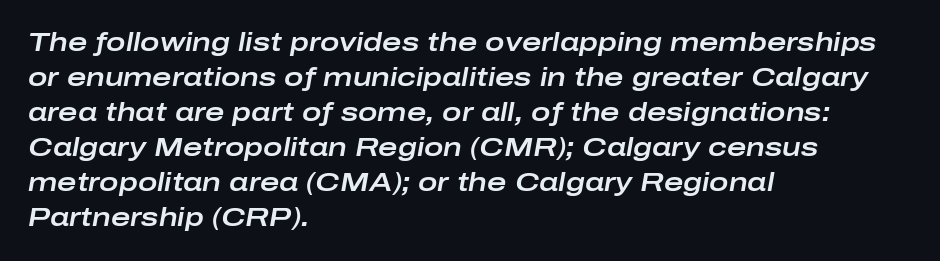
{"italic": "yes", "lean": "right", "slant_degrees": 10, "underline": "no", "align": "left", "line_spacing": "normal", "line_spacing_ratio": 1.35, "letter_spacing": "normal", "letter_spacing_em": 0.0, "glyph_px": 26}
